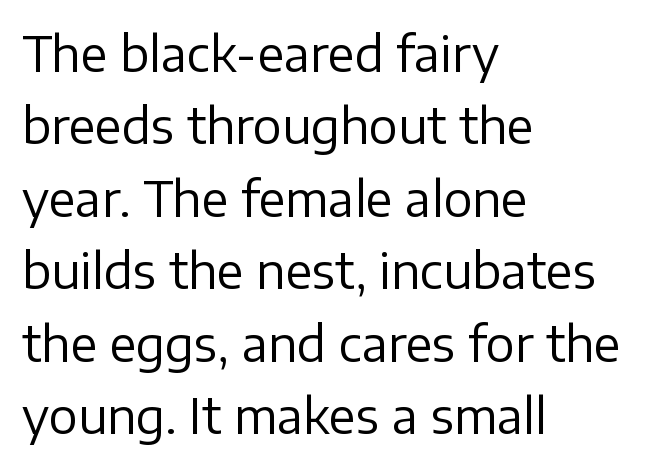
The image shows 48 px regular-weight sans-serif type, upright; set left-aligned, normal line spacing (1.51x), normal letter spacing, not underlined; low stroke contrast and a medium x-height.
